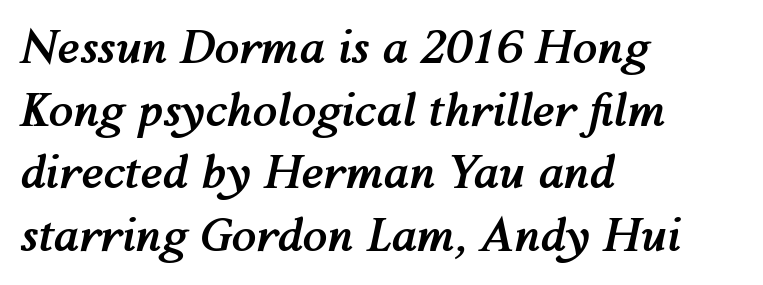
Q: Is the text bold? A: Yes.
Q: Is the text italic (slanted)? A: Yes, it leans right by about 12 degrees.
Q: Is the text underlined? A: No.
Q: How is the paragraph aligned? A: Left-aligned.
Q: Is the spacing between letters normal or unusually wide? A: Normal.
Q: Is the spacing between lines tight, normal or loose? A: Normal.
Q: Width (condensed, normal, or wide)? A: Normal.
Q: Stroke contrast? A: Medium.
Q: x-height? A: Medium.
Q: Monospaced? A: No.
